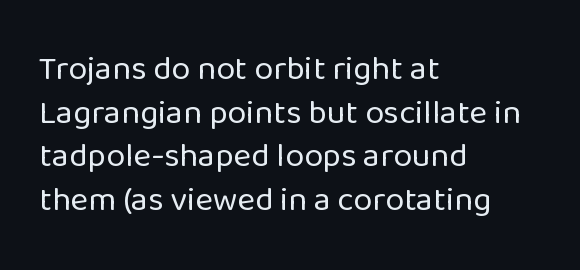
{"serif": "no", "italic": "no", "bold": "no", "weight": "regular", "width": "normal", "stroke_contrast": "low", "x_height": "medium", "monospaced": "no", "underline": "no", "align": "left", "line_spacing": "normal", "line_spacing_ratio": 1.28, "letter_spacing": "normal", "letter_spacing_em": 0.0, "glyph_px": 34}
